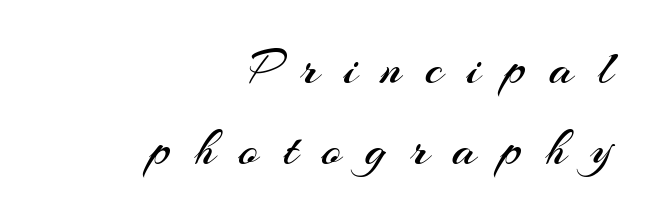
The image shows 51 px regular-weight sans-serif type; set right-aligned, normal line spacing (1.58x), unusually wide letter spacing (+0.47 em), not underlined; medium stroke contrast and a small x-height.
